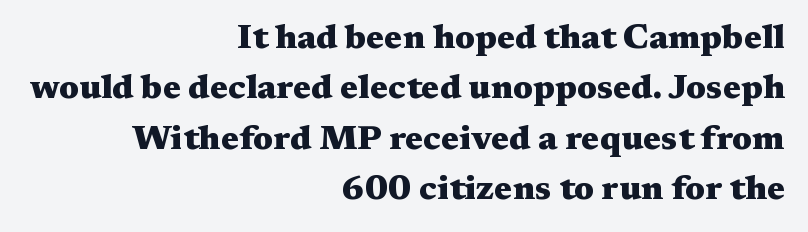
The image shows 34 px heavy, wide serif type, upright; set right-aligned, normal line spacing (1.48x), normal letter spacing, not underlined; medium stroke contrast and a medium x-height.
